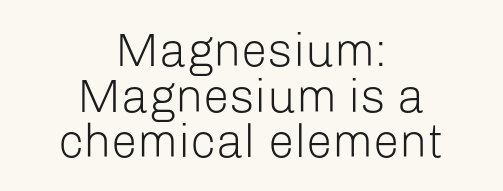
How are the letters spaced? Ordinarily, with no added tracking. Vertical stems look standard width or narrower in stroke. The space beneath each line is pristine and unruled. Italic? Not at all — the glyphs are vertical. Quick note: interline space is minimal.
